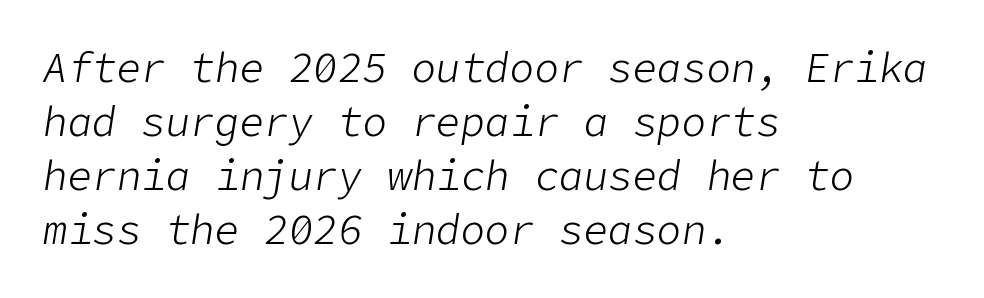
Q: Is the text bold? A: No.
Q: Is the text italic (slanted)? A: Yes, it leans right by about 9 degrees.
Q: Is the text underlined? A: No.
Q: How is the paragraph aligned? A: Left-aligned.
Q: Is the spacing between letters normal or unusually wide? A: Normal.
Q: Is the spacing between lines tight, normal or loose? A: Normal.
Q: Width (condensed, normal, or wide)? A: Normal.
Q: Stroke contrast? A: Low.
Q: x-height? A: Medium.
